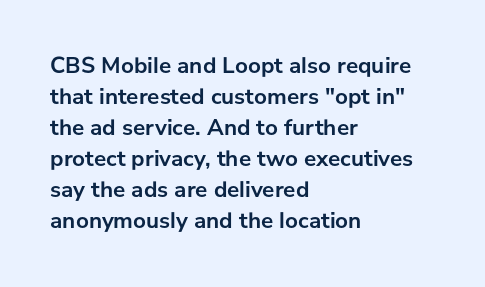
The image shows 23 px bold type, upright; set left-aligned, normal line spacing (1.35x), normal letter spacing, not underlined.
